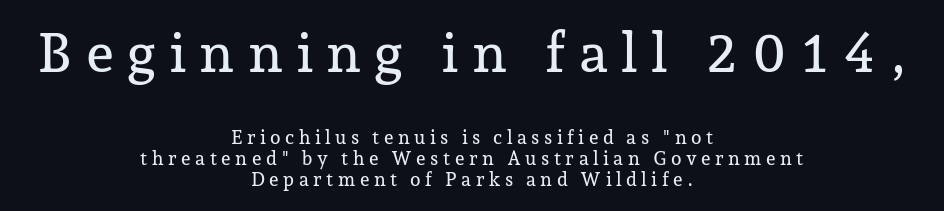
If you drew a line through each stem, it would be perfectly vertical. Observe the wide spacing: letters keep a clear distance from each other. Is the lower block the larger one? No — the upper block carries the bigger type. The compositor balanced each line on the midline.
